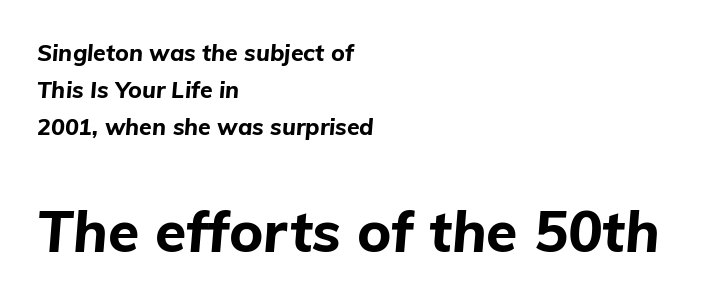
{"italic": "yes", "lean": "right", "slant_degrees": 5, "bold": "yes", "weight": "bold", "width": "normal", "stroke_contrast": "low", "x_height": "medium", "monospaced": "no", "underline": "no", "align": "left", "line_spacing": "normal", "line_spacing_ratio": 1.61, "letter_spacing": "normal", "letter_spacing_em": 0.0, "larger_block": "second", "size_ratio": 2.48, "glyph_px": 57}
